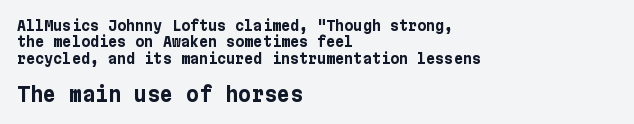
The horizontal fit of the characters is conventional and even. Left-aligned paragraph, ragged on the right. The emphasis by scale lands on block number two, below. The specimen omits any rule beneath the text block's lines. The rendering uses a bold face; every stroke is thick and dark.
